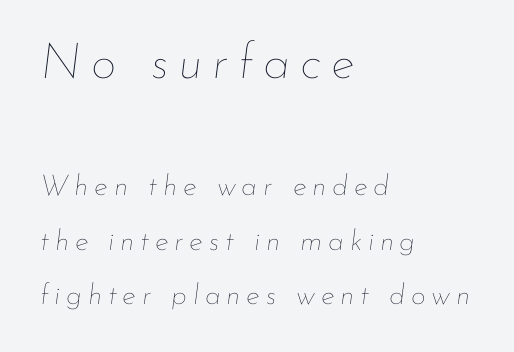
{"italic": "yes", "lean": "right", "slant_degrees": 7, "bold": "no", "weight": "thin", "width": "normal", "stroke_contrast": "low", "x_height": "small", "monospaced": "no", "underline": "no", "align": "left", "line_spacing_ratio": 1.87, "letter_spacing": "wide", "letter_spacing_em": 0.2, "larger_block": "first", "size_ratio": 1.72, "glyph_px": 50}
